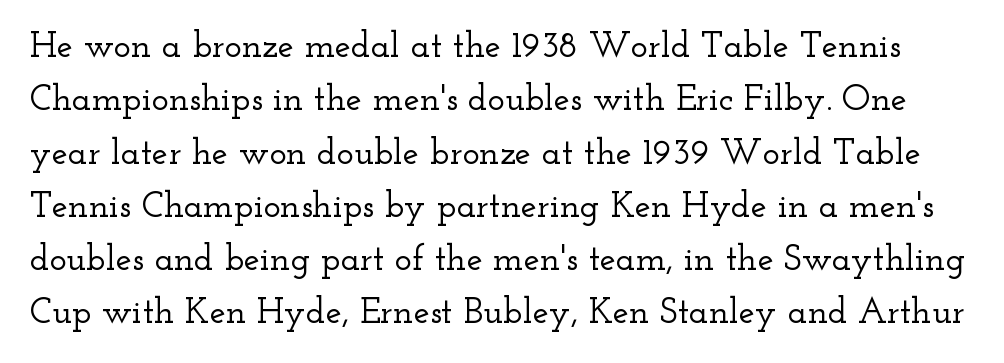
Q: Is the text italic (slanted)? A: No, it is upright.
Q: Is the typeface a serif or a sans-serif typeface? A: Serif.
Q: Is the text underlined? A: No.
Q: Is the spacing between letters normal or unusually wide? A: Normal.
Q: Is the spacing between lines tight, normal or loose? A: Normal.
Q: Width (condensed, normal, or wide)? A: Wide.
Q: Stroke contrast? A: Low.
Q: x-height? A: Small.
Q: Monospaced? A: No.
